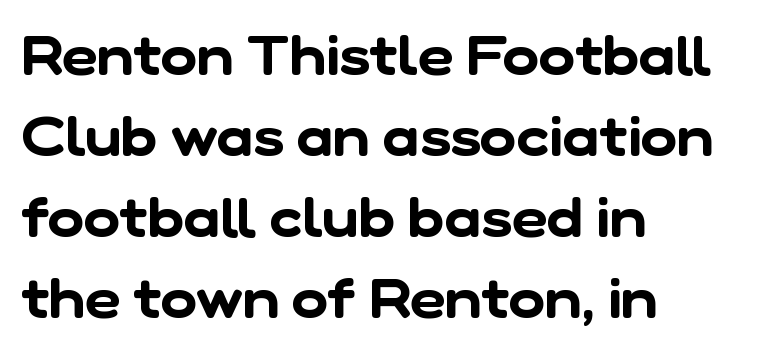
The image shows 55 px sans-serif type; set left-aligned, normal line spacing (1.47x), normal letter spacing, not underlined; low stroke contrast and a medium x-height.
